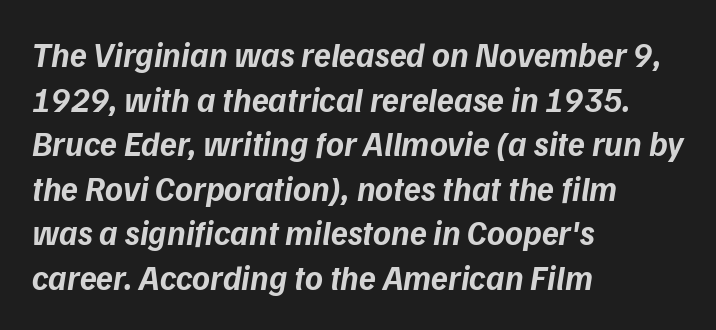
Where is the straight margin? On the left. The glyphs are unaccompanied by any horizontal stroke below them. A typesetter would mark this as italic. Here the designer chose a conventional face with non-uniform glyph widths. Each word holds together tightly as a unit, with standard inter-letter gaps. In terms of leading, this rendering sits right in the middle.
